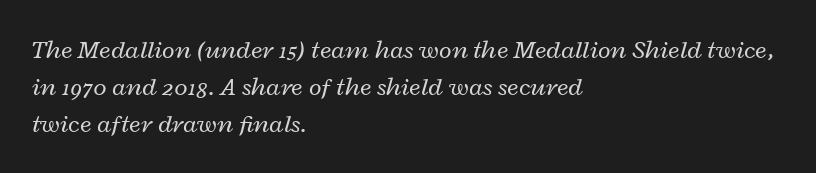
The image shows 26 px text type, italic (leaning right); set left-aligned, normal line spacing (1.43x), normal letter spacing, not underlined.
